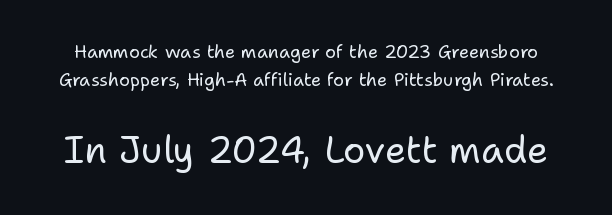
The image shows 37 px regular-weight sans-serif type, upright; set normal line spacing (1.57x), normal letter spacing, not underlined; the second (bottom) block is 2.06x larger; low stroke contrast and a medium x-height.
